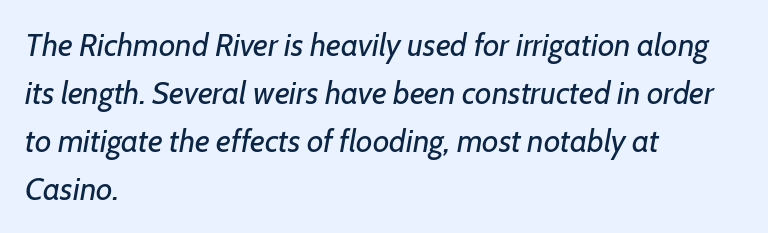
The image shows 32 px regular-weight type, italic (leaning right); set left-aligned, normal line spacing (1.5x), normal letter spacing, not underlined; low stroke contrast and a medium x-height.
